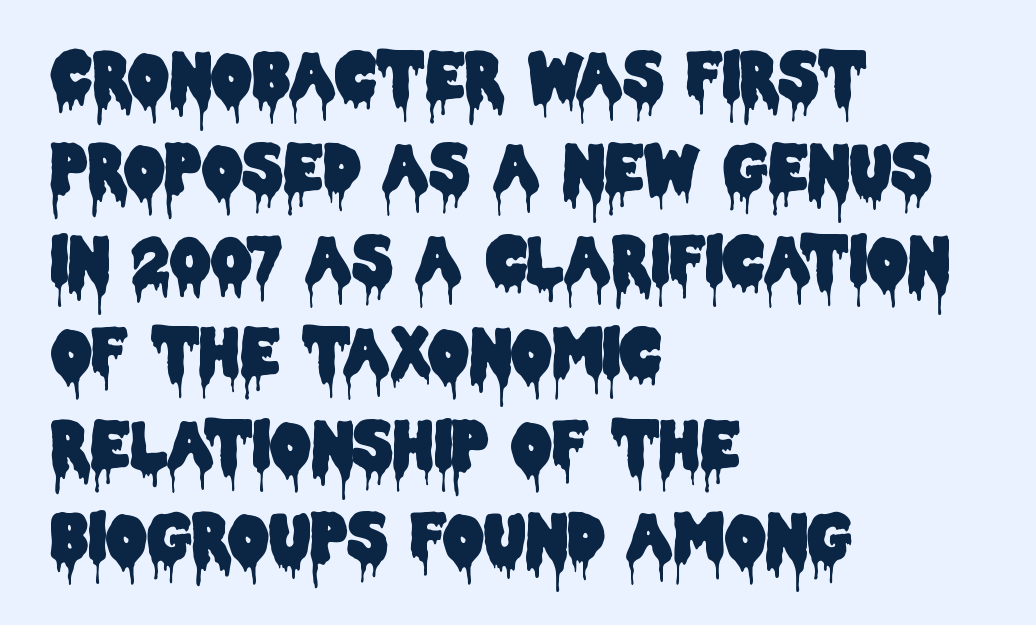
Q: Is the text italic (slanted)? A: No, it is upright.
Q: Is the typeface a serif or a sans-serif typeface? A: Sans-serif.
Q: Is the text underlined? A: No.
Q: How is the paragraph aligned? A: Left-aligned.
Q: Is the spacing between letters normal or unusually wide? A: Normal.
Q: Is the spacing between lines tight, normal or loose? A: Normal.
Q: Width (condensed, normal, or wide)? A: Condensed.
Q: Stroke contrast? A: Low.
Q: x-height? A: Large.
Q: Monospaced? A: No.
